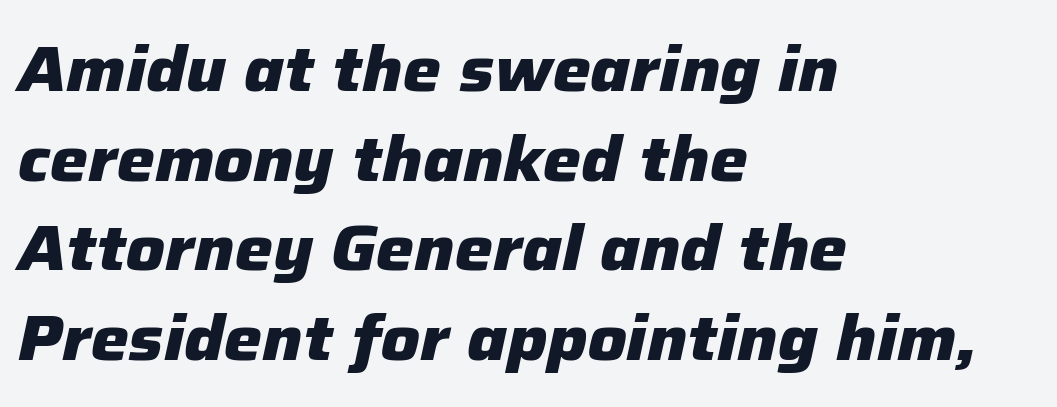
Q: Is the text bold? A: Yes.
Q: Is the text italic (slanted)? A: Yes, it leans right by about 12 degrees.
Q: Is the text underlined? A: No.
Q: How is the paragraph aligned? A: Left-aligned.
Q: Is the spacing between letters normal or unusually wide? A: Normal.
Q: Is the spacing between lines tight, normal or loose? A: Normal.
Q: Width (condensed, normal, or wide)? A: Normal.
Q: Stroke contrast? A: Low.
Q: x-height? A: Medium.
Q: Monospaced? A: No.
